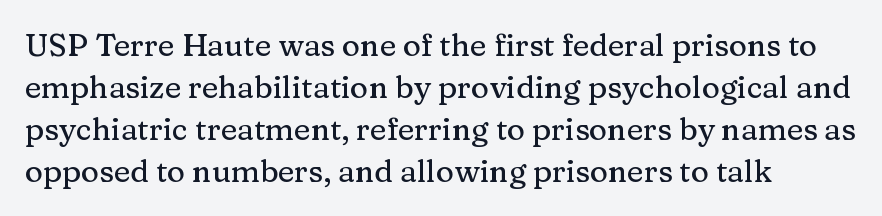
The lines sit at an ordinary, default distance from one another. The paragraph shown leans on its left margin. In terms of posture, this sample is upright. The letters sit at their default tracking, neither squeezed nor spread. Look at the bottom of the vertical strokes: they flare into serifs here. The gap between lines stays unmarked.
